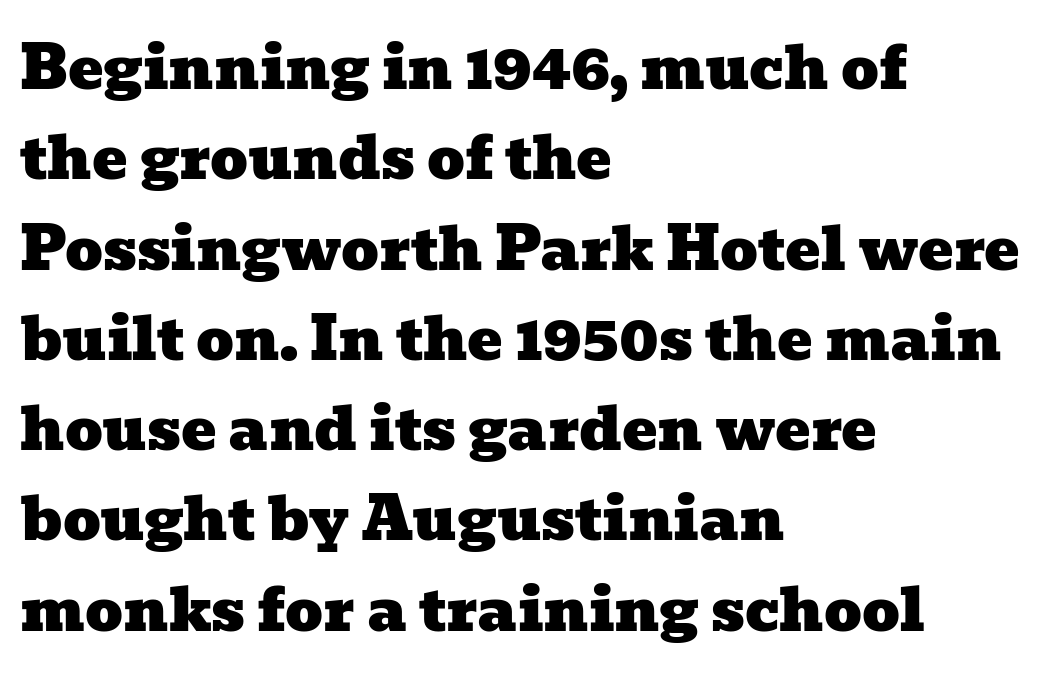
Q: Is the typeface a serif or a sans-serif typeface? A: Serif.
Q: Is the text underlined? A: No.
Q: How is the paragraph aligned? A: Left-aligned.
Q: Is the spacing between letters normal or unusually wide? A: Normal.
Q: Is the spacing between lines tight, normal or loose? A: Normal.
Q: Width (condensed, normal, or wide)? A: Wide.
Q: Stroke contrast? A: Low.
Q: x-height? A: Medium.
Q: Monospaced? A: No.
